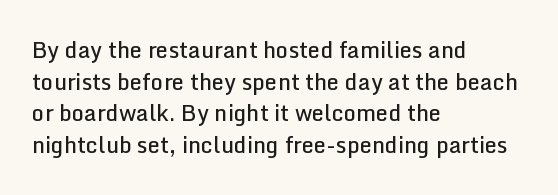
The passage shown stacks its lines at a standard gap. Beneath every word, the page is bare. The compositor pushed each line to the left boundary. Tall strokes in this sample are plumb rather than angled.
